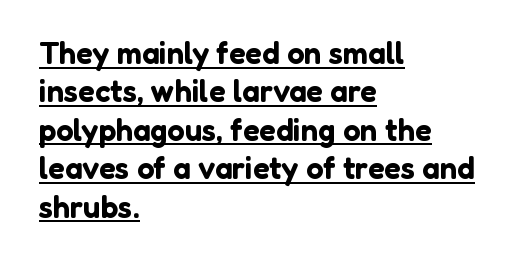
{"serif": "no", "italic": "no", "width": "normal", "stroke_contrast": "low", "x_height": "medium", "monospaced": "no", "underline": "yes", "align": "left", "line_spacing_ratio": 1.24, "letter_spacing": "normal", "letter_spacing_em": 0.0, "glyph_px": 31}
